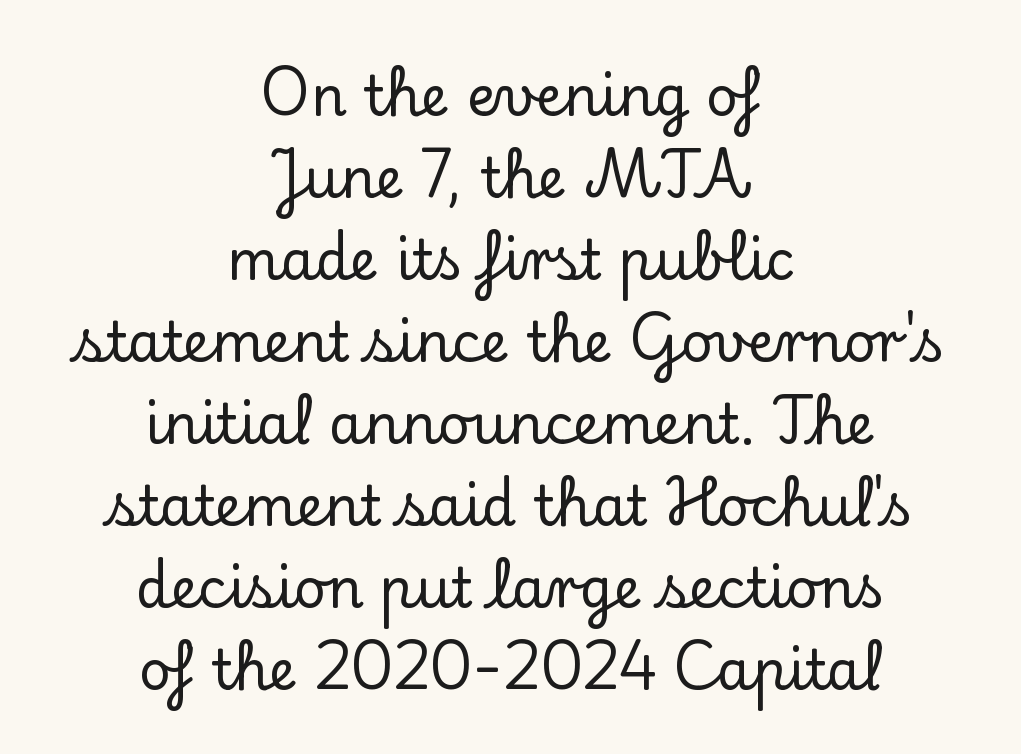
Q: Is the text italic (slanted)? A: No, it is upright.
Q: Is the typeface a serif or a sans-serif typeface? A: Serif.
Q: Is the text underlined? A: No.
Q: How is the paragraph aligned? A: Centered.
Q: Is the spacing between letters normal or unusually wide? A: Normal.
Q: Is the spacing between lines tight, normal or loose? A: Normal.
Q: Width (condensed, normal, or wide)? A: Normal.
Q: Stroke contrast? A: Low.
Q: x-height? A: Small.
Q: Monospaced? A: No.
